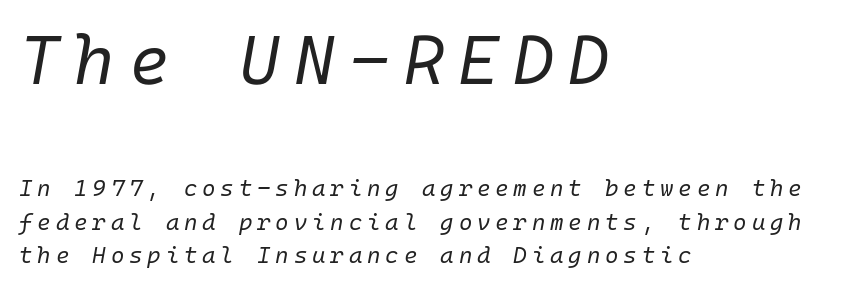
Q: Is the text bold? A: No.
Q: Is the text italic (slanted)? A: Yes, it leans right by about 10 degrees.
Q: Is the text underlined? A: No.
Q: How is the paragraph aligned? A: Left-aligned.
Q: Is the spacing between letters normal or unusually wide? A: Unusually wide.
Q: Is the spacing between lines tight, normal or loose? A: Normal.
Q: Which block of text is set in a larger size, the first (top) or the second (bottom)? A: The first (top) one.
Q: Width (condensed, normal, or wide)? A: Normal.
Q: Stroke contrast? A: Low.
Q: x-height? A: Medium.
